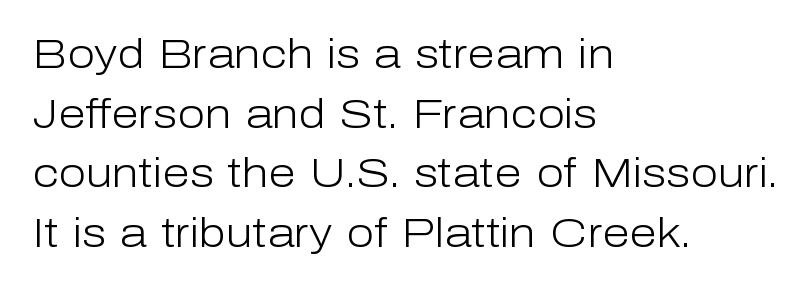
The image shows 40 px light sans-serif type, upright; set left-aligned, normal line spacing (1.49x), normal letter spacing, not underlined; low stroke contrast and a medium x-height.
